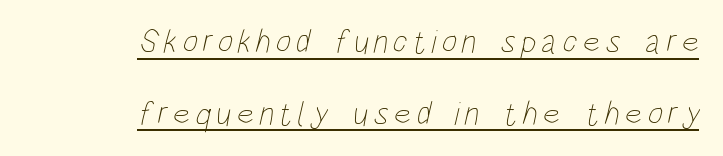
The image shows 33 px thin, condensed type; set right-aligned, loose line spacing (2.17x), underlined; low stroke contrast and a large x-height.
